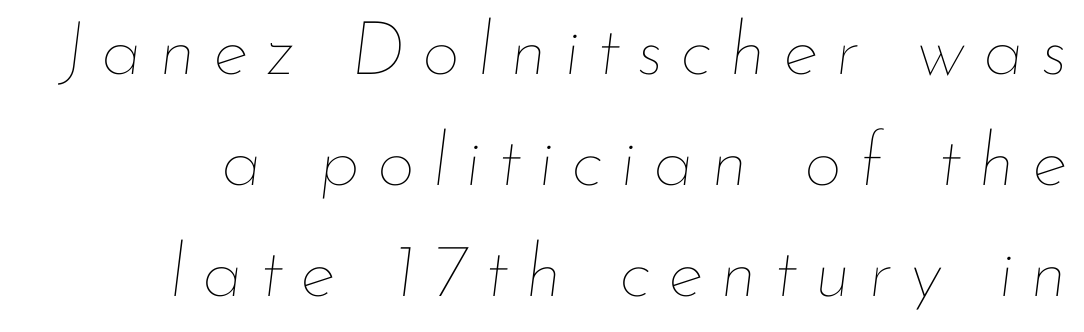
Observe the lean: these are italic letterforms. Is the stroke heavy? The answer is a plain regular-or-lighter. Looks like regular typesetting: each glyph gets only the width it needs. Summary of vertical rhythm: regular, with standard interline spacing.
